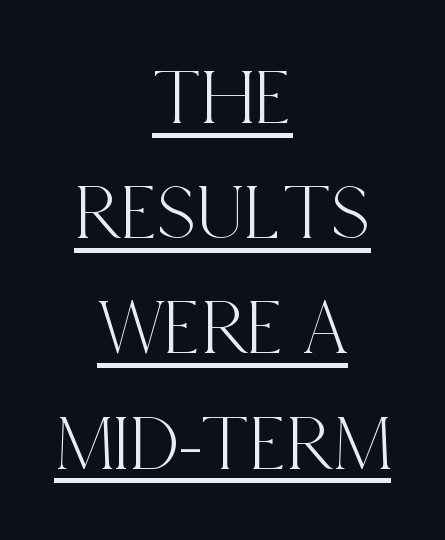
{"serif": "yes", "italic": "no", "width": "condensed", "x_height": "large", "monospaced": "no", "underline": "yes", "align": "center", "line_spacing": "normal", "line_spacing_ratio": 1.44, "letter_spacing": "normal", "letter_spacing_em": 0.0, "glyph_px": 80}
